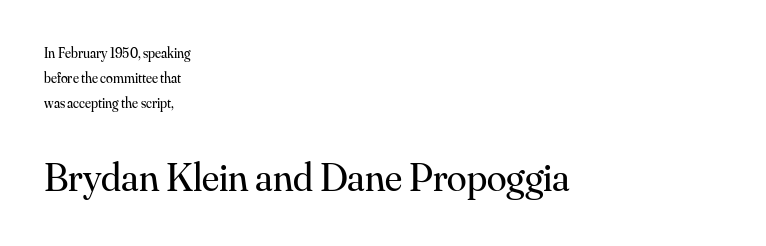
The image shows 40 px regular-weight serif type, upright; set left-aligned, line spacing 1.78x, normal letter spacing, not underlined; the second (bottom) block is 2.86x larger; medium stroke contrast and a small x-height.
